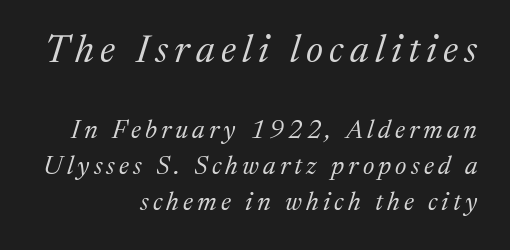
Think of a printed novel: that variable character pitch is what you see here. The line-height multiplier appears to be the usual default. Serif or sans? Serif — the stroke terminals have little feet. Counters stay open thanks to moderate or lighter strokes. Teacher's note: observe the even right margin — that is flush-right alignment. Every character sits at an angle, as italics do.
